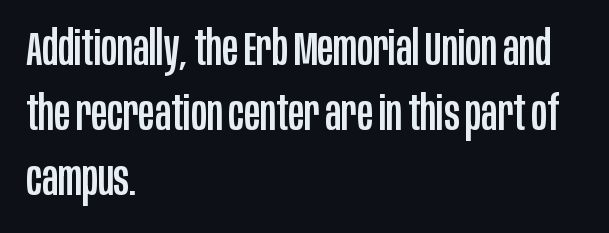
Q: Is the text italic (slanted)? A: No, it is upright.
Q: Is the typeface a serif or a sans-serif typeface? A: Sans-serif.
Q: Is the text underlined? A: No.
Q: How is the paragraph aligned? A: Left-aligned.
Q: Is the spacing between letters normal or unusually wide? A: Normal.
Q: Is the spacing between lines tight, normal or loose? A: Normal.
Q: Width (condensed, normal, or wide)? A: Condensed.
Q: Stroke contrast? A: Low.
Q: x-height? A: Large.
Q: Monospaced? A: No.
